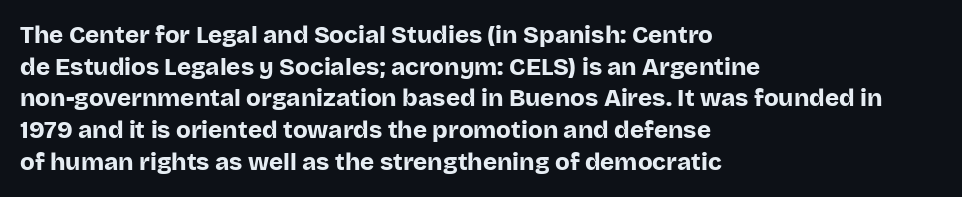
{"italic": "no", "bold": "yes", "underline": "no", "align": "left", "line_spacing": "normal", "line_spacing_ratio": 1.32, "letter_spacing": "normal", "letter_spacing_em": 0.0, "glyph_px": 24}
